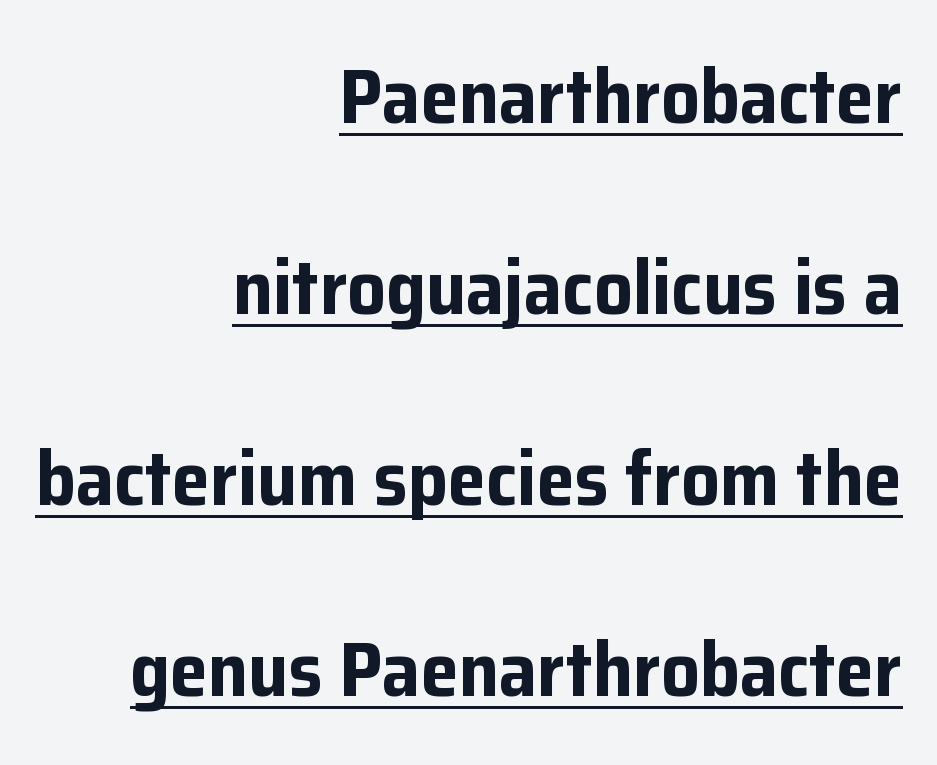
{"serif": "no", "italic": "no", "bold": "yes", "weight": "bold", "width": "normal", "stroke_contrast": "low", "x_height": "medium", "monospaced": "no", "underline": "yes", "align": "right", "line_spacing": "loose", "line_spacing_ratio": 2.48, "letter_spacing": "normal", "letter_spacing_em": 0.0, "glyph_px": 77}
